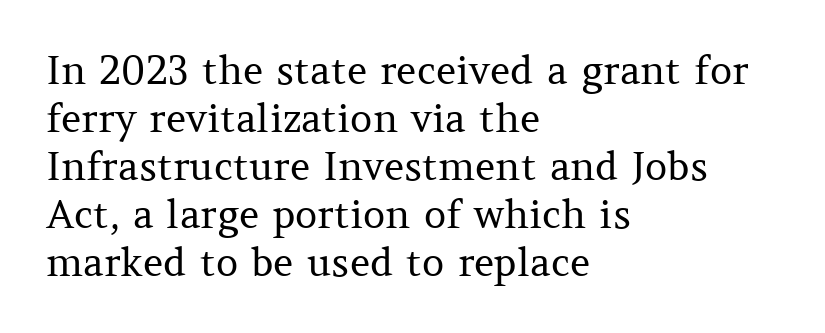
The image shows 39 px regular-weight serif type, upright; set left-aligned, line spacing 1.23x, normal letter spacing, not underlined; medium stroke contrast and a medium x-height.
